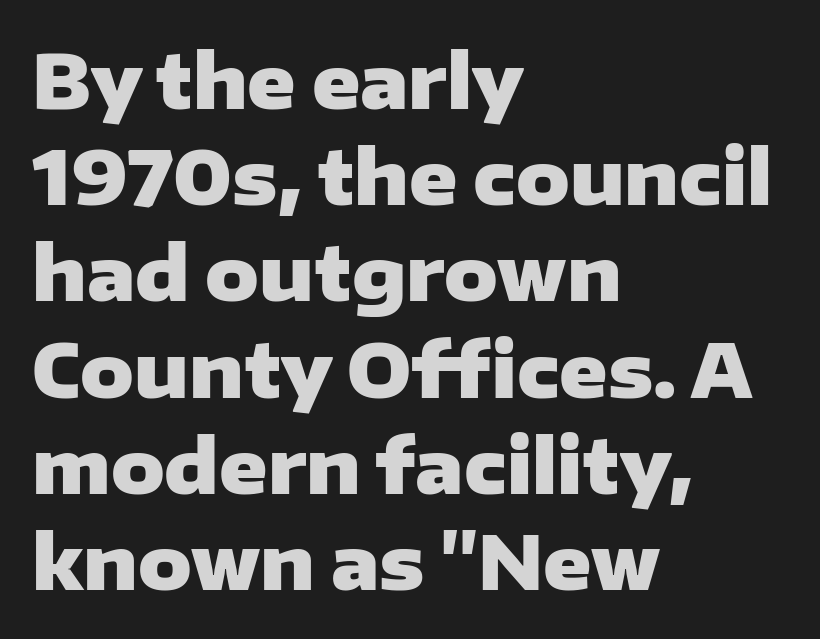
{"serif": "no", "italic": "no", "bold": "yes", "weight": "heavy", "width": "wide", "stroke_contrast": "low", "x_height": "medium", "monospaced": "no", "underline": "no", "align": "left", "line_spacing": "normal", "line_spacing_ratio": 1.3, "letter_spacing": "normal", "letter_spacing_em": 0.0, "glyph_px": 74}
